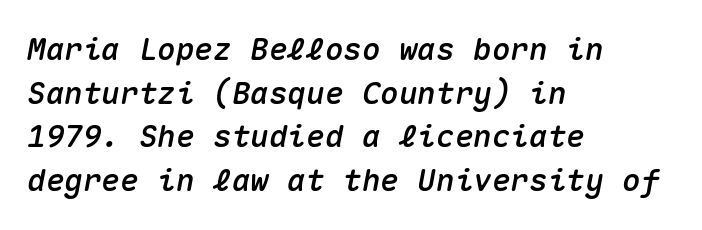
The image shows 31 px text type, italic (leaning right), monospaced; set left-aligned, normal line spacing (1.41x), normal letter spacing, not underlined; medium stroke contrast and a medium x-height.
